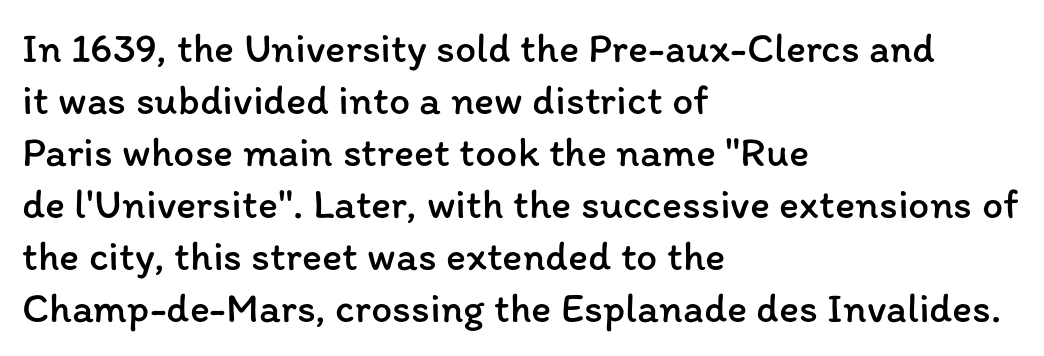
Q: Is the text bold? A: No.
Q: Is the text italic (slanted)? A: No, it is upright.
Q: Is the text underlined? A: No.
Q: How is the paragraph aligned? A: Left-aligned.
Q: Is the spacing between letters normal or unusually wide? A: Normal.
Q: Width (condensed, normal, or wide)? A: Normal.
Q: Stroke contrast? A: Low.
Q: x-height? A: Medium.
Q: Monospaced? A: No.
